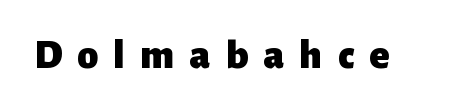
The string is rendered with underlining switched off. Every stem runs plumb, perpendicular to the baseline. The horizontal fit of the characters is loose and conspicuously gappy. Weight check: bold — yes, fully. These lines are composed in type without serifs. The letters advance in unequal steps, a hallmark of proportional type.
